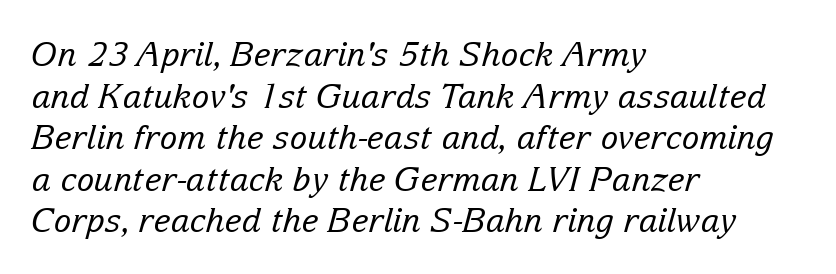
Q: Is the text bold? A: No.
Q: Is the text italic (slanted)? A: Yes, it leans right by about 15 degrees.
Q: Is the typeface a serif or a sans-serif typeface? A: Serif.
Q: Is the text underlined? A: No.
Q: How is the paragraph aligned? A: Left-aligned.
Q: Is the spacing between letters normal or unusually wide? A: Normal.
Q: Is the spacing between lines tight, normal or loose? A: Normal.
Q: Width (condensed, normal, or wide)? A: Normal.
Q: Stroke contrast? A: Low.
Q: x-height? A: Medium.
Q: Monospaced? A: No.
